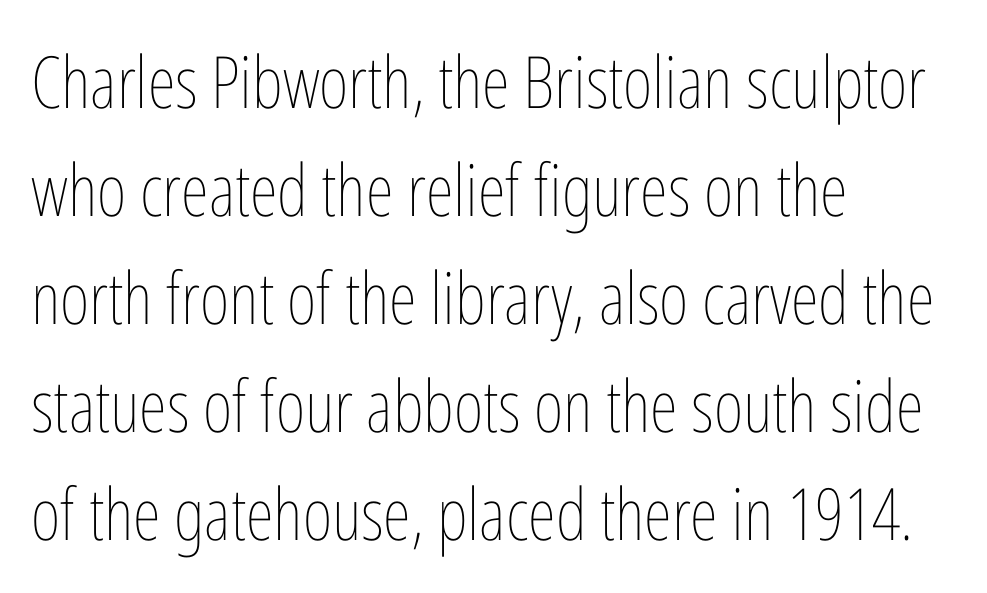
The rendering uses natural spacing where letterforms have individual widths. Any mark beneath the type? The region is blank. The lettering stays uniformly vertical, giving the passage a roman look. Every row of glyphs begins at an identical x-position on the left. Line spacing here is normal. The characters are drawn with everyday or finer stroke widths.
